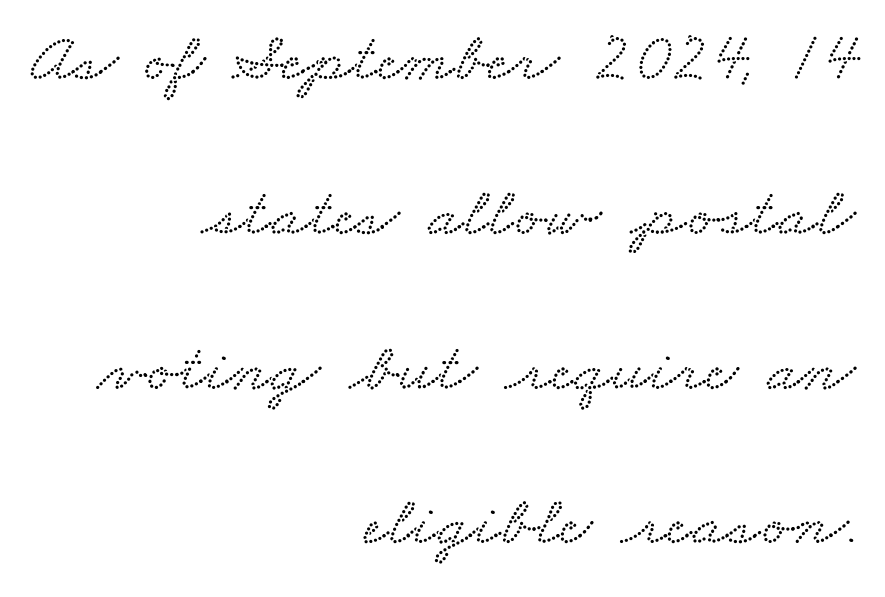
Q: Is the typeface a serif or a sans-serif typeface? A: Serif.
Q: Is the text underlined? A: No.
Q: How is the paragraph aligned? A: Right-aligned.
Q: Is the spacing between letters normal or unusually wide? A: Normal.
Q: Is the spacing between lines tight, normal or loose? A: Loose.
Q: Width (condensed, normal, or wide)? A: Wide.
Q: Stroke contrast? A: Low.
Q: x-height? A: Small.
Q: Monospaced? A: No.
